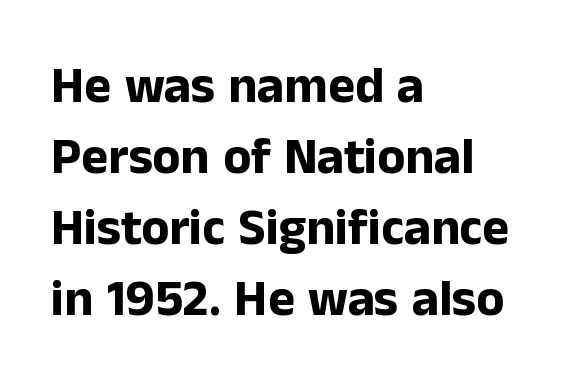
{"serif": "no", "italic": "no", "bold": "yes", "weight": "bold", "width": "normal", "stroke_contrast": "low", "x_height": "medium", "monospaced": "no", "underline": "no", "align": "left", "line_spacing": "normal", "line_spacing_ratio": 1.39, "letter_spacing": "normal", "letter_spacing_em": 0.0, "glyph_px": 51}
